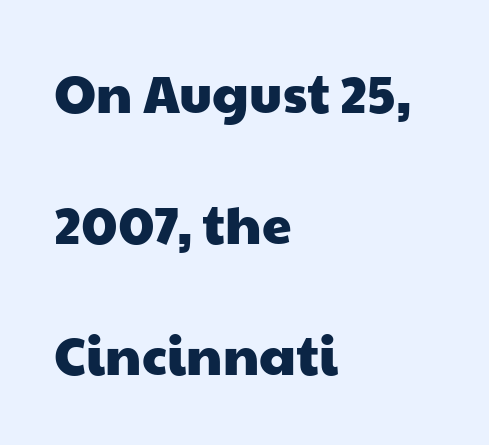
{"serif": "no", "width": "wide", "stroke_contrast": "low", "x_height": "medium", "monospaced": "no", "underline": "no", "align": "left", "line_spacing": "loose", "line_spacing_ratio": 2.47, "letter_spacing": "normal", "letter_spacing_em": 0.0, "glyph_px": 53}
